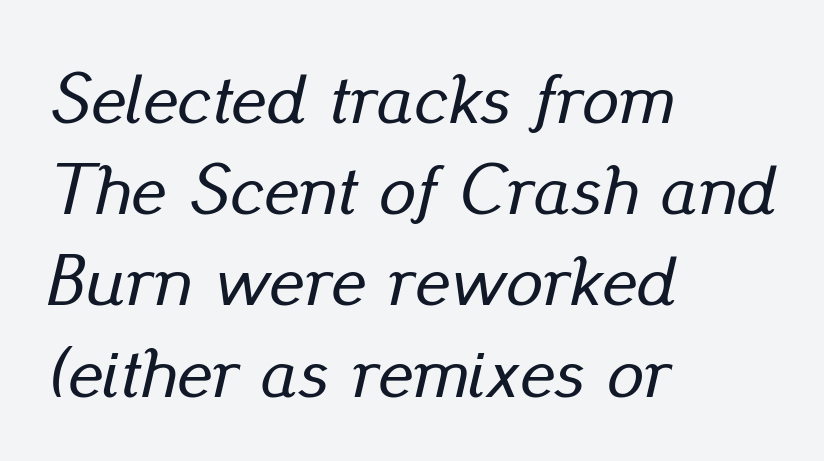
The image shows 73 px text type, italic (leaning right); set left-aligned, normal line spacing (1.25x), normal letter spacing, not underlined; low stroke contrast and a small x-height.
